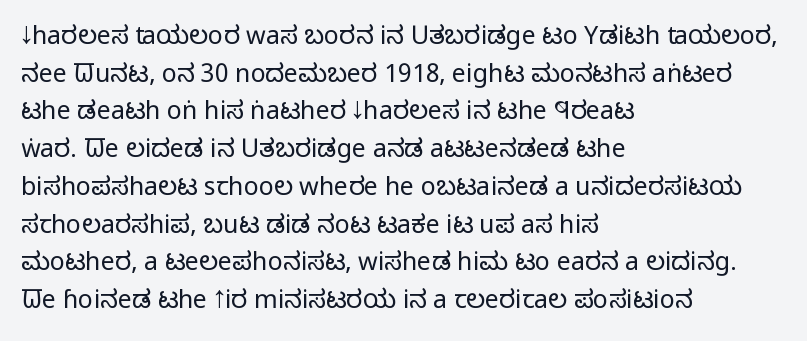
The face used here is rendered with its standard letterfit. Just letters on the line, the space beneath them empty. Caption: face not bold, strokes unweighted. Line spacing here is normal.
